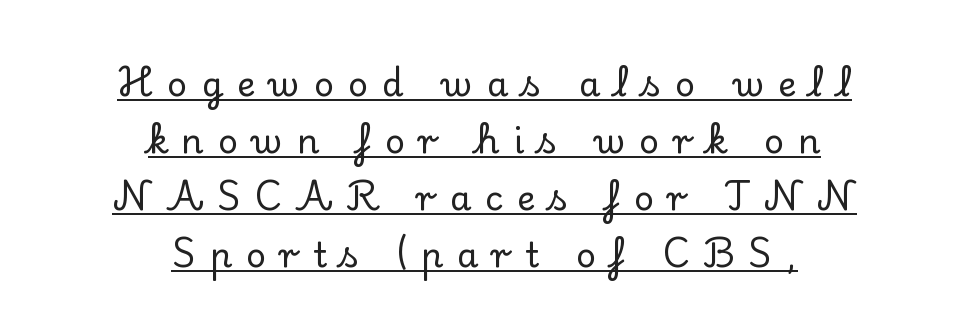
Line spacing here is normal. Loose tracking; the words dissolve into strings of separated letters. The passage shown is underscored from start to finish. Every character sits straight up, as roman type does. The paragraph shown floats in the horizontal middle.
